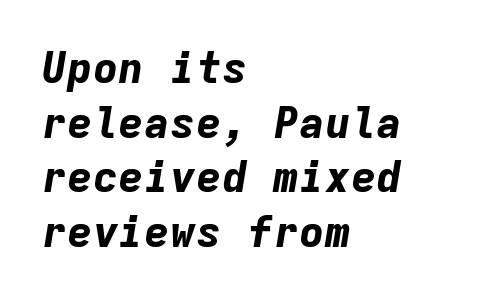
Q: Is the text bold? A: Yes.
Q: Is the text italic (slanted)? A: Yes, it leans right by about 9 degrees.
Q: Is the text underlined? A: No.
Q: How is the paragraph aligned? A: Left-aligned.
Q: Is the spacing between letters normal or unusually wide? A: Normal.
Q: Is the spacing between lines tight, normal or loose? A: Normal.
Q: Width (condensed, normal, or wide)? A: Normal.
Q: Stroke contrast? A: Low.
Q: x-height? A: Medium.
Q: Monospaced? A: Yes.
